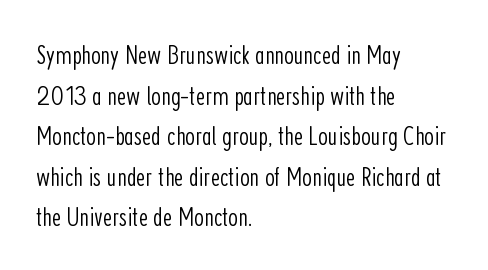
The image shows 28 px light, condensed sans-serif type, upright; set left-aligned, normal line spacing (1.45x), normal letter spacing, not underlined; low stroke contrast and a medium x-height.
